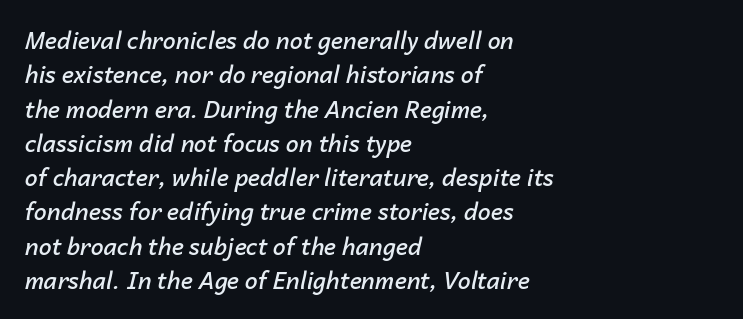
Heft: intermediate — a semibold. Interline gaps are of average width in this sample. Italic: yes, the glyphs are oblique. Visually the block forms a straight wall on the left and a jagged coastline on the right. The zone under the glyphs is completely vacant.
